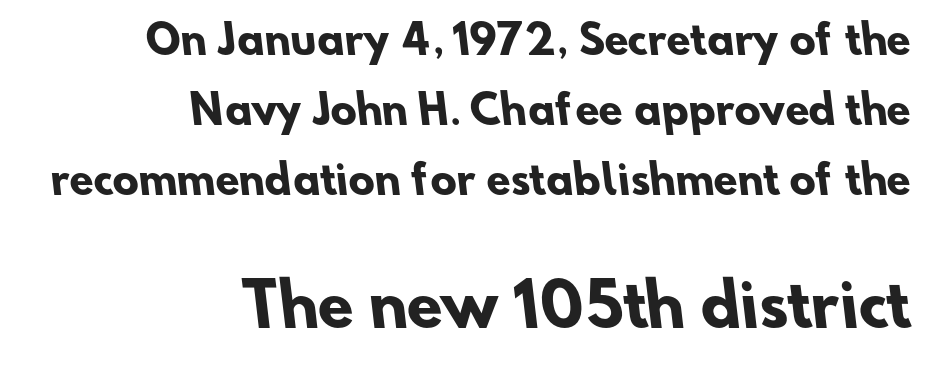
Descender tails drop into unmarked territory. Heavy-handed strokes throughout: this text is bold. Short note: letters normally spaced. The passage shown is typeset with a sans-serif family. Type size steps up from the first block to the second. The typesetter chose a ragged-left arrangement here.
